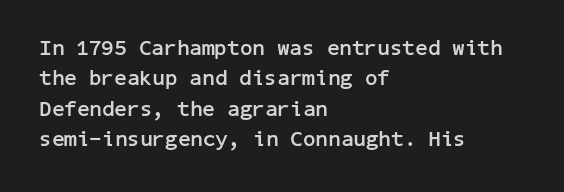
{"italic": "no", "bold": "yes", "underline": "no", "align": "left", "line_spacing": "normal", "line_spacing_ratio": 1.38, "letter_spacing": "normal", "letter_spacing_em": 0.0, "glyph_px": 22}
